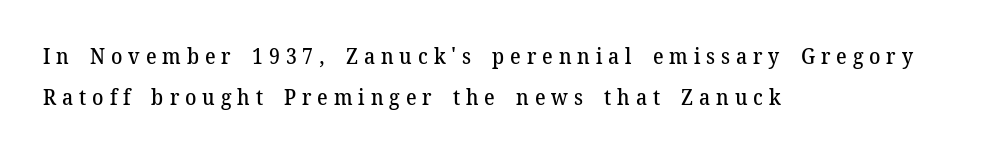
Q: Is the text bold? A: Semi-bold.
Q: Is the text italic (slanted)? A: No, it is upright.
Q: Is the text underlined? A: No.
Q: How is the paragraph aligned? A: Left-aligned.
Q: Is the spacing between letters normal or unusually wide? A: Unusually wide.
Q: Is the spacing between lines tight, normal or loose? A: Loose.
